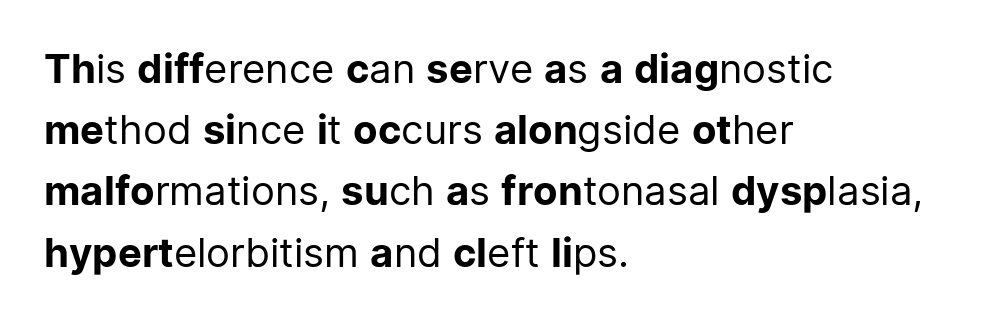
Q: Is the text bold? A: No.
Q: Is the text italic (slanted)? A: No, it is upright.
Q: Is the typeface a serif or a sans-serif typeface? A: Sans-serif.
Q: Is the text underlined? A: No.
Q: How is the paragraph aligned? A: Left-aligned.
Q: Is the spacing between letters normal or unusually wide? A: Normal.
Q: Is the spacing between lines tight, normal or loose? A: Normal.
Q: Width (condensed, normal, or wide)? A: Normal.
Q: Stroke contrast? A: Low.
Q: x-height? A: Medium.
Q: Monospaced? A: No.
